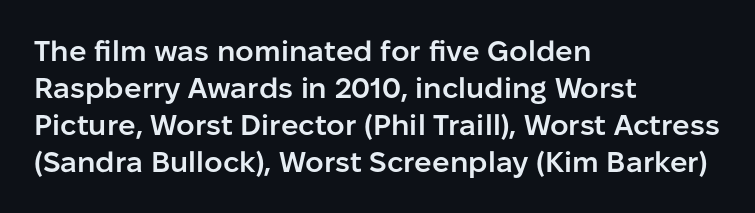
Q: Is the text bold? A: Semi-bold.
Q: Is the text italic (slanted)? A: No, it is upright.
Q: Is the typeface a serif or a sans-serif typeface? A: Sans-serif.
Q: Is the text underlined? A: No.
Q: How is the paragraph aligned? A: Left-aligned.
Q: Is the spacing between letters normal or unusually wide? A: Normal.
Q: Is the spacing between lines tight, normal or loose? A: Normal.
Q: Width (condensed, normal, or wide)? A: Normal.
Q: Stroke contrast? A: Low.
Q: x-height? A: Medium.
Q: Monospaced? A: No.
